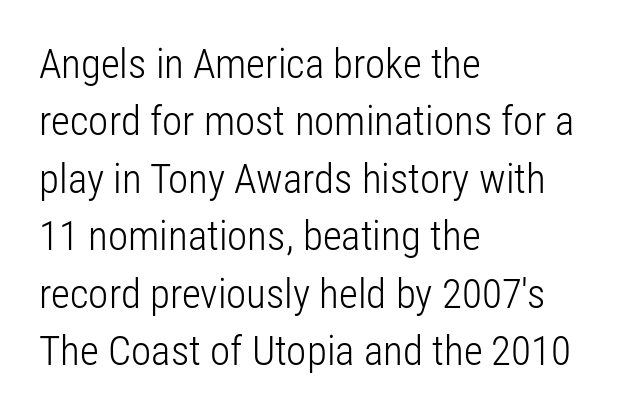
Q: Is the text bold? A: No.
Q: Is the text italic (slanted)? A: No, it is upright.
Q: Is the typeface a serif or a sans-serif typeface? A: Sans-serif.
Q: Is the text underlined? A: No.
Q: How is the paragraph aligned? A: Left-aligned.
Q: Is the spacing between letters normal or unusually wide? A: Normal.
Q: Is the spacing between lines tight, normal or loose? A: Normal.
Q: Width (condensed, normal, or wide)? A: Condensed.
Q: Stroke contrast? A: Low.
Q: x-height? A: Medium.
Q: Monospaced? A: No.
